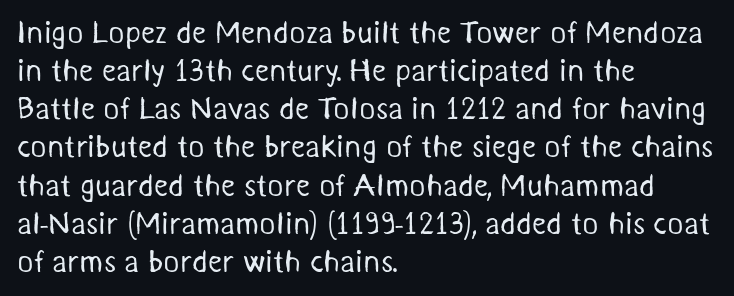
{"serif": "no", "bold": "no", "weight": "regular", "width": "normal", "stroke_contrast": "medium", "x_height": "medium", "monospaced": "no", "underline": "no", "align": "left", "line_spacing_ratio": 1.23, "letter_spacing": "normal", "letter_spacing_em": 0.0, "glyph_px": 31}
